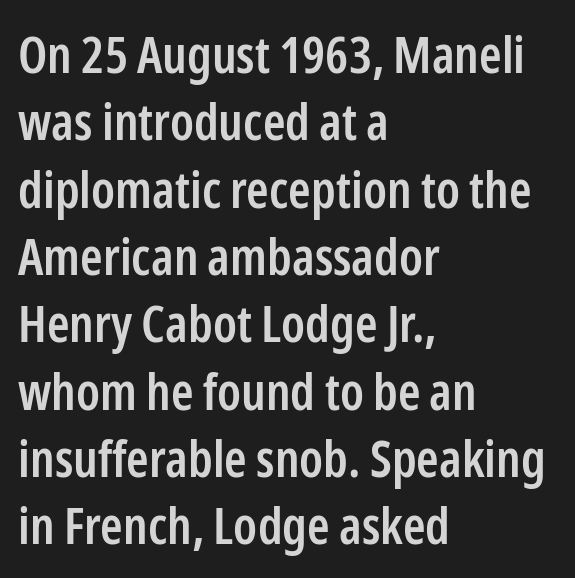
The image shows 51 px semibold, condensed sans-serif type, upright; set left-aligned, normal line spacing (1.32x), normal letter spacing, not underlined; low stroke contrast and a medium x-height.
